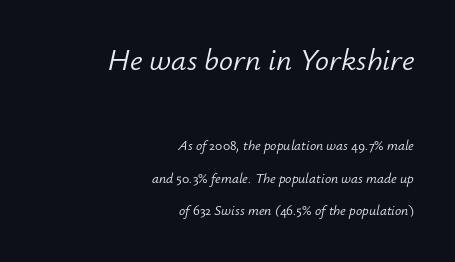
The image shows 31 px light type, italic (leaning right); set right-aligned, loose line spacing (2.31x), normal letter spacing, not underlined; the first (top) block is 2.21x larger; low stroke contrast and a small x-height.
